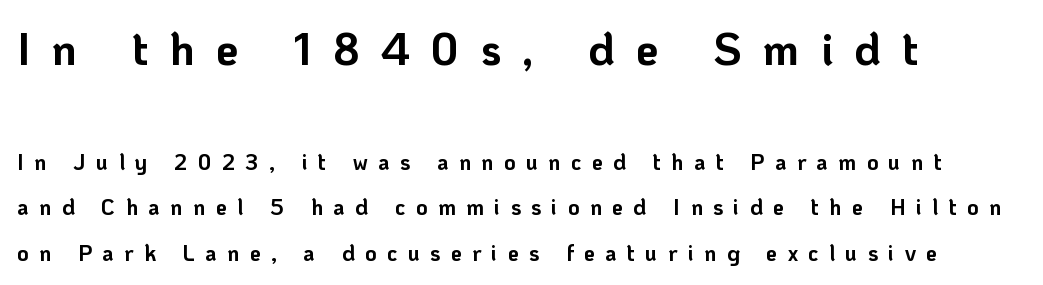
Here the first block reads like a headline and the second like body copy. You can tell it's not italic because the verticals are truly vertical. The typesetter chose a ragged-right arrangement here. Note the varied advance widths — an 'i' is clearly narrower than an 'm'. Display-style spreading of the glyphs; the letterfit is very open. The words here are not underlined.
